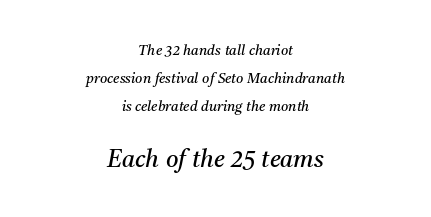
Tall strokes in this sample are angled rather than plumb. This rendering features lettering with no underline. Airy leading. Is the lower block the larger one? Yes — the lower block carries the bigger type.
